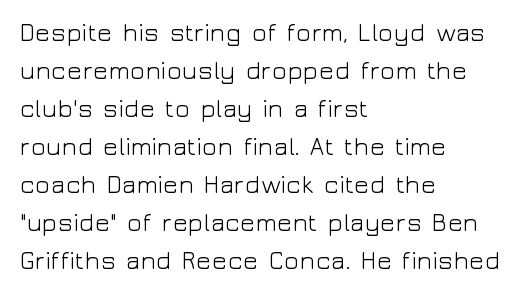
{"italic": "no", "bold": "no", "underline": "no", "align": "left", "line_spacing": "normal", "line_spacing_ratio": 1.52, "letter_spacing": "normal", "letter_spacing_em": 0.0, "glyph_px": 25}
